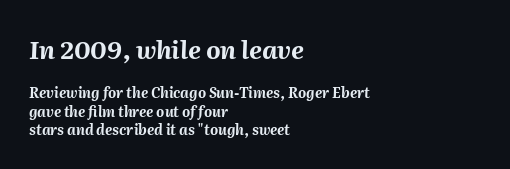
This block has exactly the height ordinary leading produces. The earlier block is typeset at a bigger size than the later block. Underlining? Definitely not there. This sample is left-justified, so line endings fall wherever the words run out. The whole block is typeset with a tilt. These lines keep a tight, regular rhythm from letter to letter.
